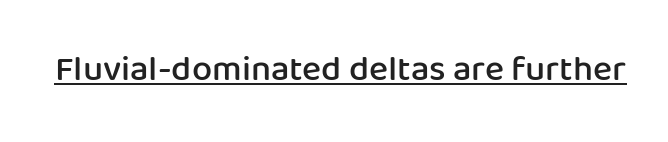
The image shows 36 px semibold sans-serif type, upright; set normal letter spacing, underlined; low stroke contrast and a medium x-height.
